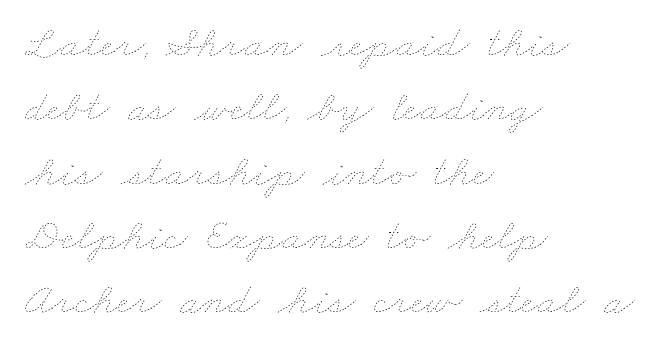
{"bold": "no", "weight": "thin", "width": "wide", "stroke_contrast": "low", "x_height": "small", "monospaced": "no", "underline": "no", "align": "left", "line_spacing": "normal", "line_spacing_ratio": 1.43, "letter_spacing": "normal", "letter_spacing_em": 0.0, "glyph_px": 45}
